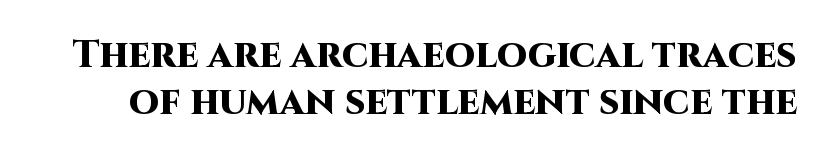
Q: Is the text bold? A: Yes.
Q: Is the text italic (slanted)? A: No, it is upright.
Q: Is the typeface a serif or a sans-serif typeface? A: Sans-serif.
Q: Is the text underlined? A: No.
Q: Is the spacing between letters normal or unusually wide? A: Normal.
Q: Width (condensed, normal, or wide)? A: Normal.
Q: Stroke contrast? A: High.
Q: x-height? A: Large.
Q: Monospaced? A: No.
